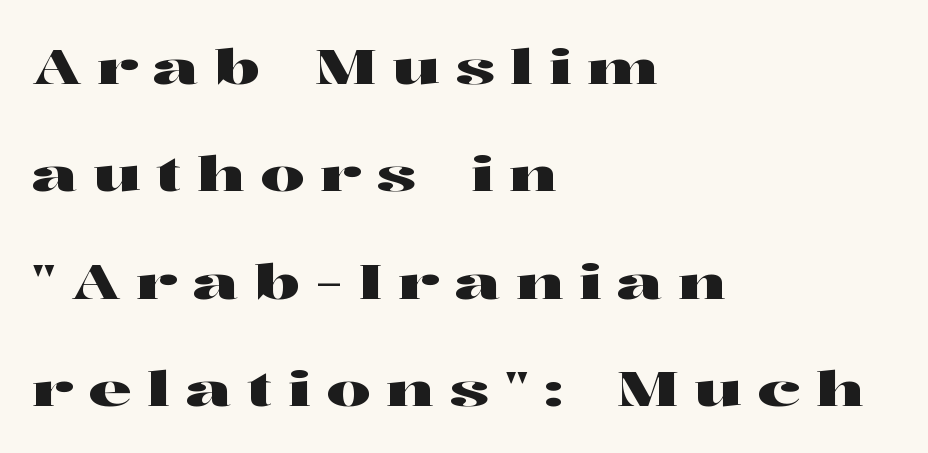
Q: Is the text italic (slanted)? A: No, it is upright.
Q: Is the typeface a serif or a sans-serif typeface? A: Serif.
Q: Is the text underlined? A: No.
Q: How is the paragraph aligned? A: Left-aligned.
Q: Is the spacing between letters normal or unusually wide? A: Unusually wide.
Q: Is the spacing between lines tight, normal or loose? A: Loose.
Q: Width (condensed, normal, or wide)? A: Wide.
Q: Stroke contrast? A: High.
Q: x-height? A: Medium.
Q: Monospaced? A: No.
